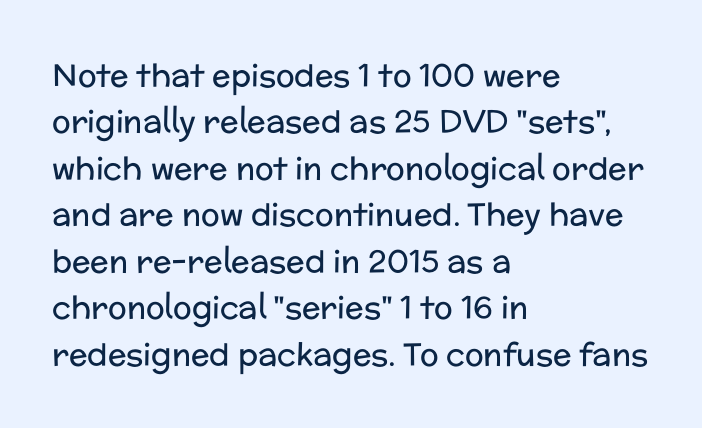
Characters remain perfectly vertical along every line. Default kerning and tracking; the words read as compact shapes. Vertically, the passage feels balanced, rows spaced as you'd expect. This sample uses a sans-serif face.
